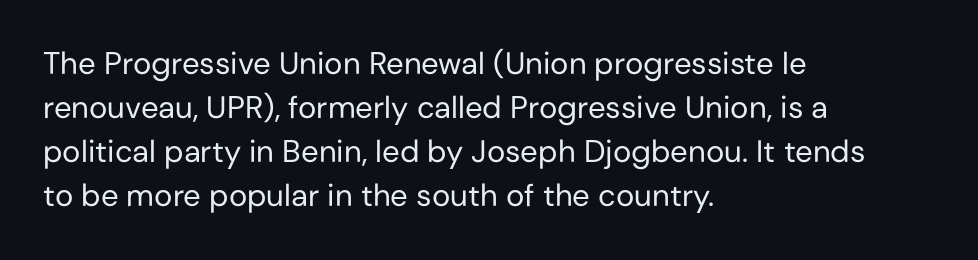
The vertical gap from one line to the next is medium. I'd call this a sans setting — the letters go barefoot. Horizontal alignment here is leftward, the default for most running prose. Has an underline been added? It has not. Tracking value appears to be zero — textbook default spacing.
